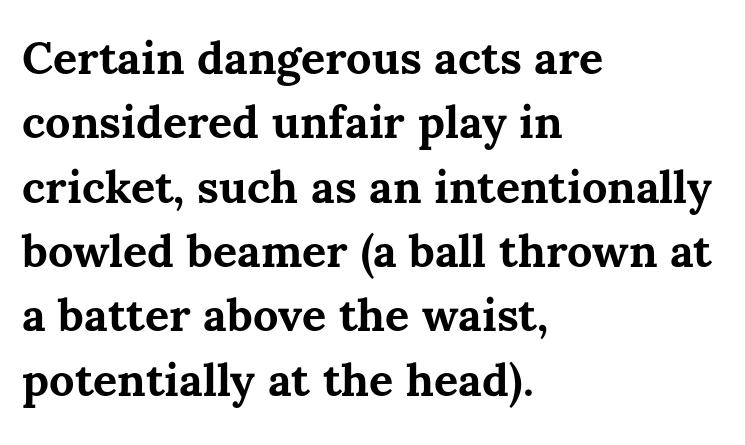
Regular leading. Note the varied advance widths — an 'i' is clearly narrower than an 'm'. Every letter is thick-stroked: bold, no question. These lines stack with their left ends in a neat column. Honestly, there is no underline to notice here at all.
